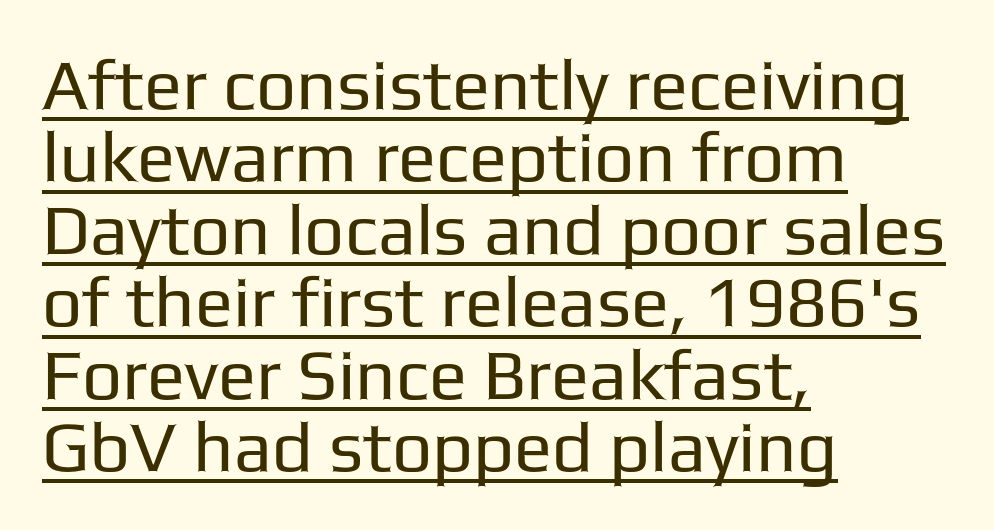
The image shows 71 px regular-weight sans-serif type, upright; set left-aligned, tight line spacing (1.02x), normal letter spacing, underlined; low stroke contrast and a medium x-height.
